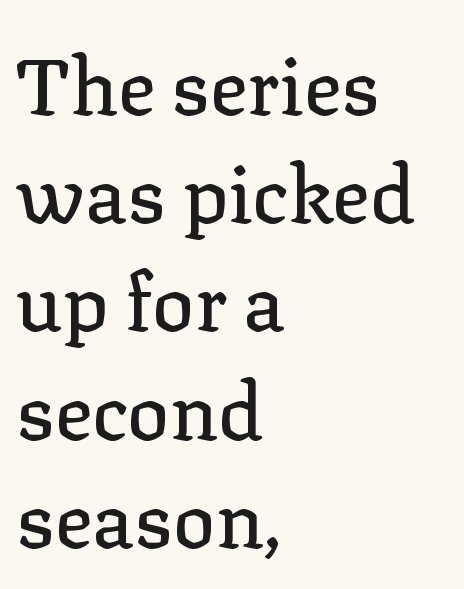
Q: Is the text italic (slanted)? A: No, it is upright.
Q: Is the typeface a serif or a sans-serif typeface? A: Serif.
Q: Is the text underlined? A: No.
Q: How is the paragraph aligned? A: Left-aligned.
Q: Is the spacing between letters normal or unusually wide? A: Normal.
Q: Is the spacing between lines tight, normal or loose? A: Normal.
Q: Width (condensed, normal, or wide)? A: Normal.
Q: Stroke contrast? A: Low.
Q: x-height? A: Medium.
Q: Monospaced? A: No.
